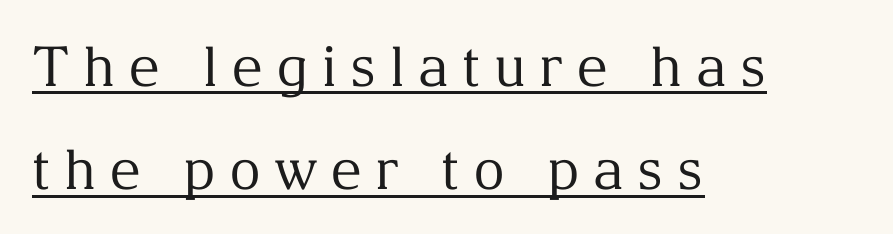
The image shows 55 px regular-weight serif type, upright; set left-aligned, line spacing 1.88x, unusually wide letter spacing (+0.24 em), underlined; medium stroke contrast and a medium x-height.
